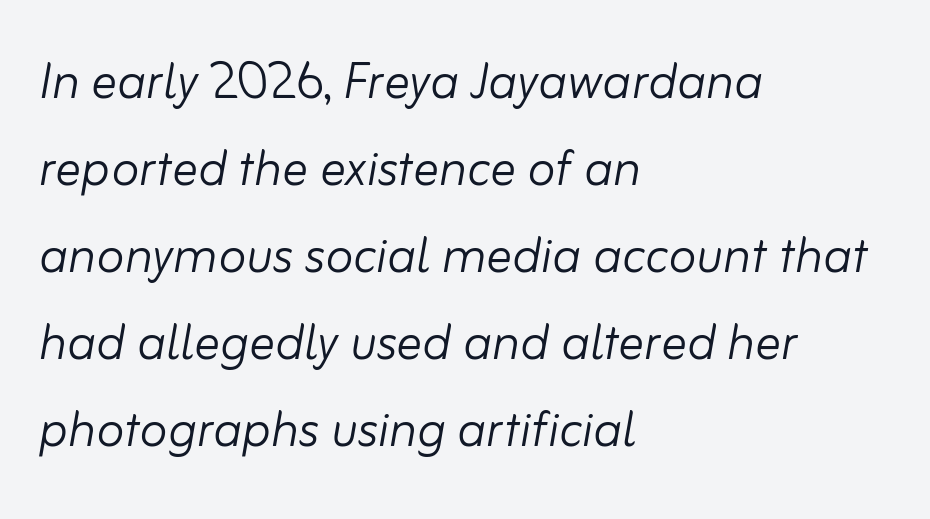
The image shows 64 px light type, italic (leaning right); set left-aligned, normal line spacing (1.36x), normal letter spacing, not underlined; low stroke contrast and a small x-height.
